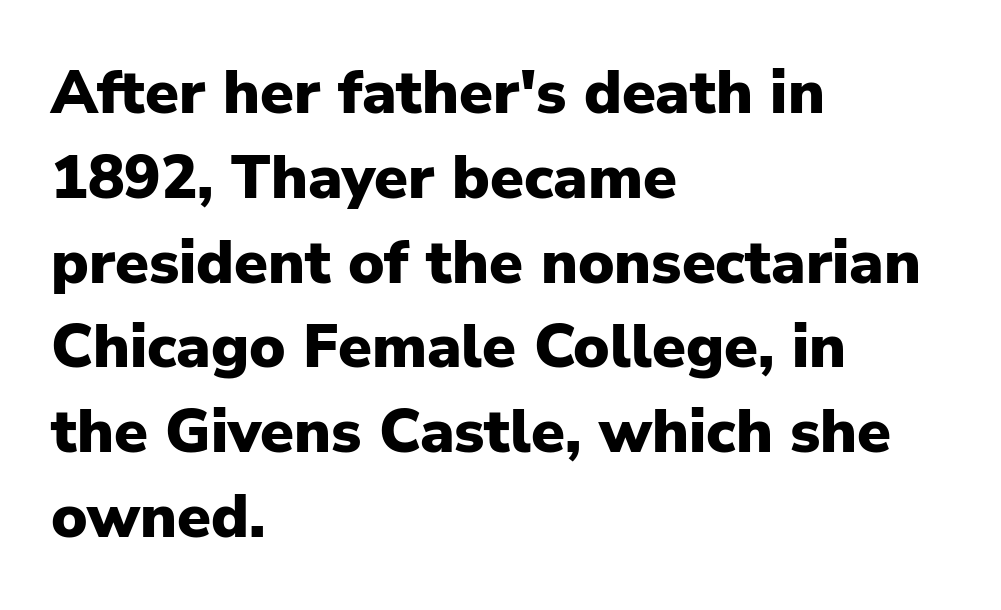
Q: Is the text bold? A: Yes.
Q: Is the text italic (slanted)? A: No, it is upright.
Q: Is the typeface a serif or a sans-serif typeface? A: Sans-serif.
Q: Is the text underlined? A: No.
Q: How is the paragraph aligned? A: Left-aligned.
Q: Is the spacing between letters normal or unusually wide? A: Normal.
Q: Is the spacing between lines tight, normal or loose? A: Normal.
Q: Width (condensed, normal, or wide)? A: Normal.
Q: Stroke contrast? A: Low.
Q: x-height? A: Medium.
Q: Monospaced? A: No.
